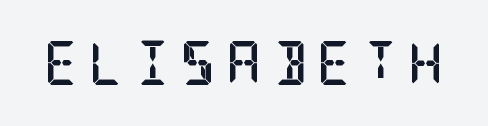
{"serif": "yes", "italic": "no", "bold": "yes", "weight": "semibold", "width": "condensed", "stroke_contrast": "low", "x_height": "large", "underline": "no", "letter_spacing": "wide", "letter_spacing_em": 0.22, "glyph_px": 44}
